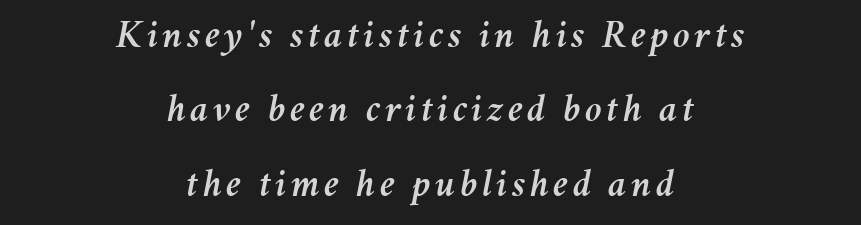
{"italic": "yes", "lean": "right", "slant_degrees": 11, "width": "normal", "stroke_contrast": "medium", "x_height": "medium", "monospaced": "no", "underline": "no", "align": "center", "line_spacing": "loose", "line_spacing_ratio": 1.91, "glyph_px": 39}
